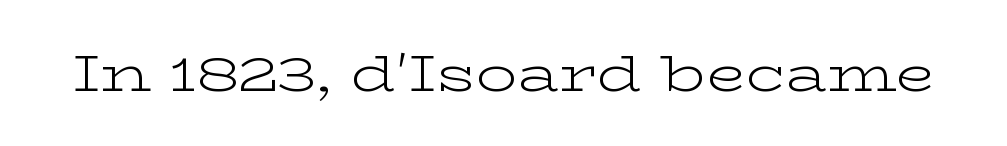
The image shows 51 px light, wide serif type, upright; set normal letter spacing, not underlined; low stroke contrast and a medium x-height.
